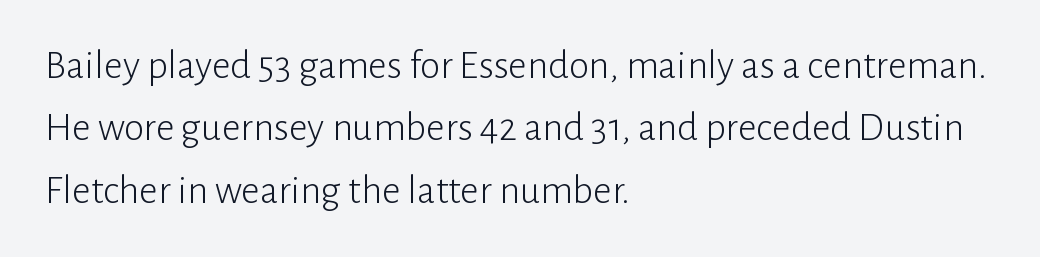
The letters stand upright; this is a roman face. Tracking value appears to be zero — textbook default spacing. How would I describe the line gaps? Plain and ordinary. Classification — sans serif. Nobody drew a line under any word here. Do the characters align in a grid? No, the font is proportional.
